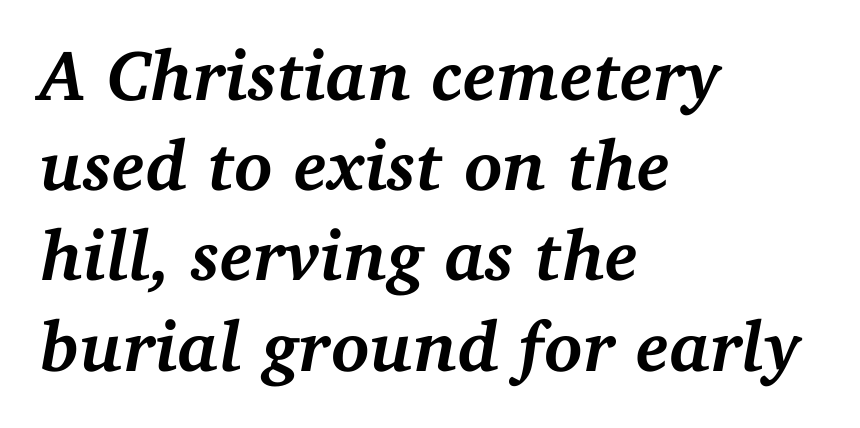
{"serif": "yes", "italic": "yes", "lean": "right", "slant_degrees": 11, "bold": "yes", "weight": "semibold", "width": "normal", "stroke_contrast": "medium", "x_height": "medium", "monospaced": "no", "underline": "no", "align": "left", "line_spacing": "normal", "line_spacing_ratio": 1.27, "letter_spacing": "normal", "letter_spacing_em": 0.0, "glyph_px": 71}
